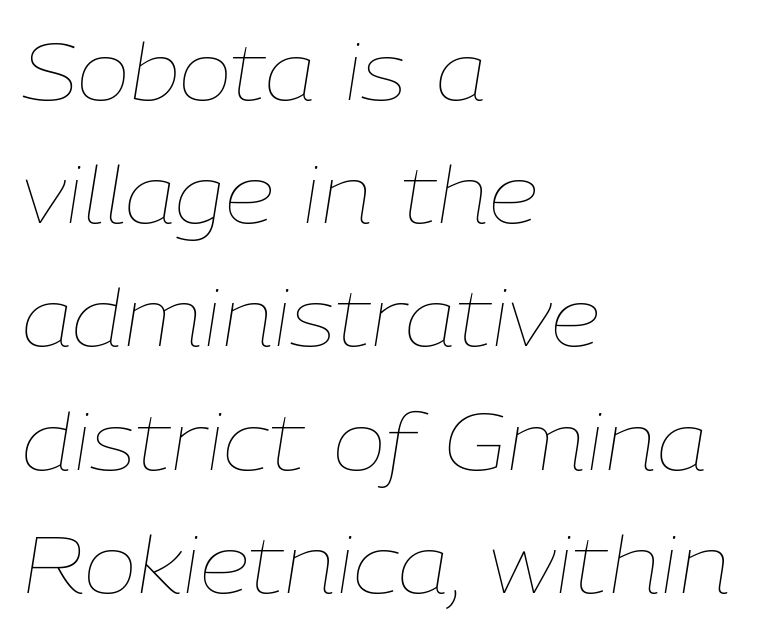
{"italic": "yes", "lean": "right", "slant_degrees": 9, "bold": "no", "weight": "thin", "width": "normal", "stroke_contrast": "low", "x_height": "medium", "monospaced": "no", "underline": "no", "align": "left", "line_spacing": "normal", "line_spacing_ratio": 1.54, "letter_spacing": "normal", "letter_spacing_em": 0.0, "glyph_px": 80}
